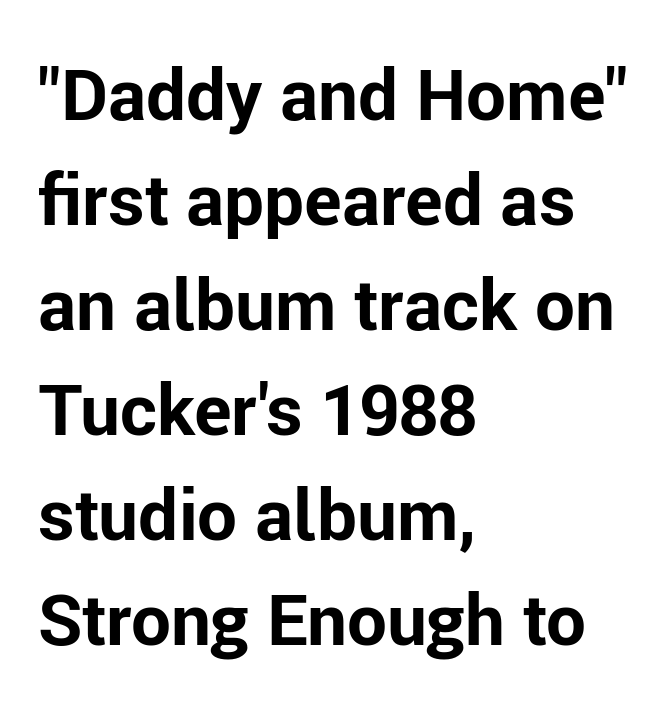
Visually the block forms a straight wall on the left and a jagged coastline on the right. Bare-footed words on every line. Characters follow at the spacing the type designer built in. Note: no serifs on the glyphs. You'd pick this weight for a headline — it's a proper bold.
